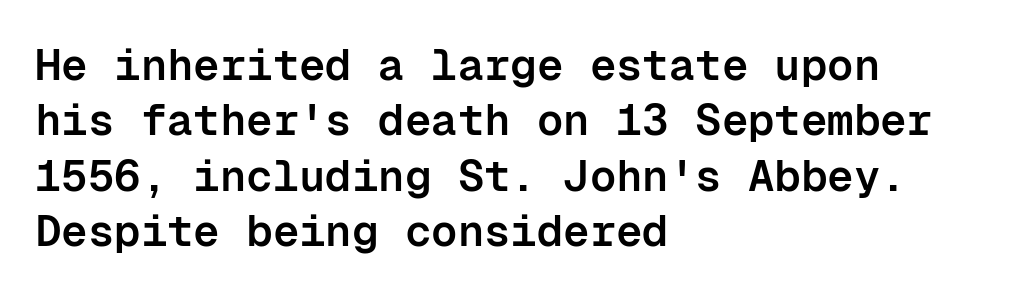
The image shows 44 px semibold sans-serif type, upright, monospaced; set left-aligned, normal line spacing (1.26x), normal letter spacing, not underlined; low stroke contrast and a medium x-height.
